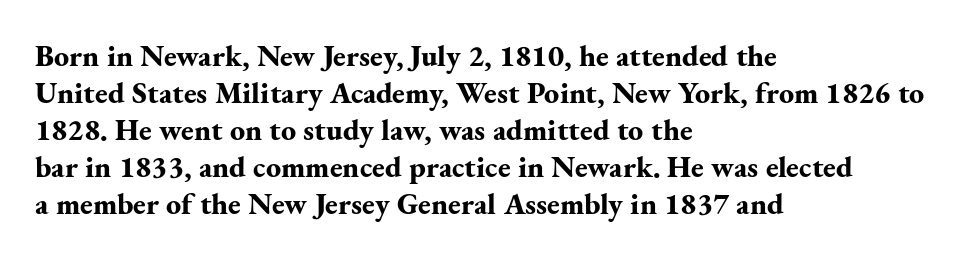
Quick note: underline off. I'd describe the lettering as bold — thick and assertive. Here the designer chose a conventional face with non-uniform glyph widths. Short and long lines alike share a common starting point at left. Italic? Not at all — the glyphs are vertical.
